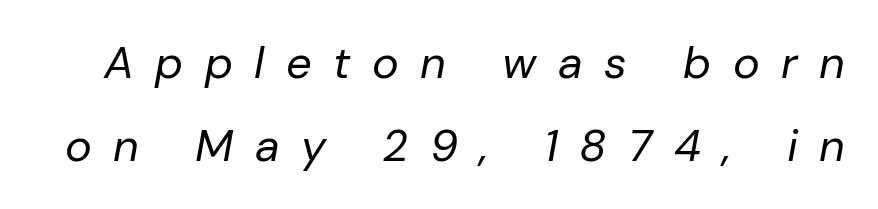
Q: Is the text bold? A: No.
Q: Is the text italic (slanted)? A: Yes, it leans right by about 10 degrees.
Q: Is the text underlined? A: No.
Q: Is the spacing between letters normal or unusually wide? A: Unusually wide.
Q: Width (condensed, normal, or wide)? A: Normal.
Q: Stroke contrast? A: Low.
Q: x-height? A: Medium.
Q: Monospaced? A: No.
